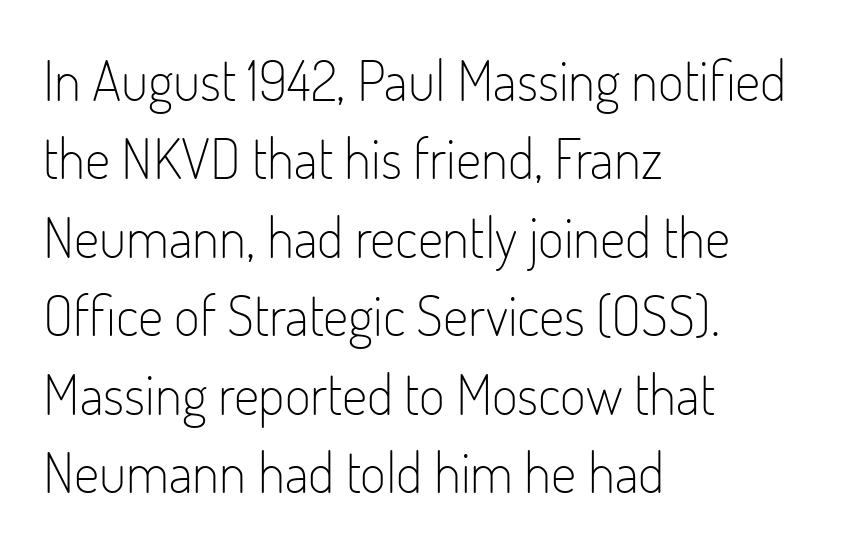
Glance below the letters and you will spot only blank space. This is roman type, the default non-slanted kind. This sample has the flowing, uneven cadence of proportional lettering. In CSS terms this would be text-align: left. Spacing between characters is what you'd get straight out of the box. What's the leading like? Ordinary, nothing unusual.
